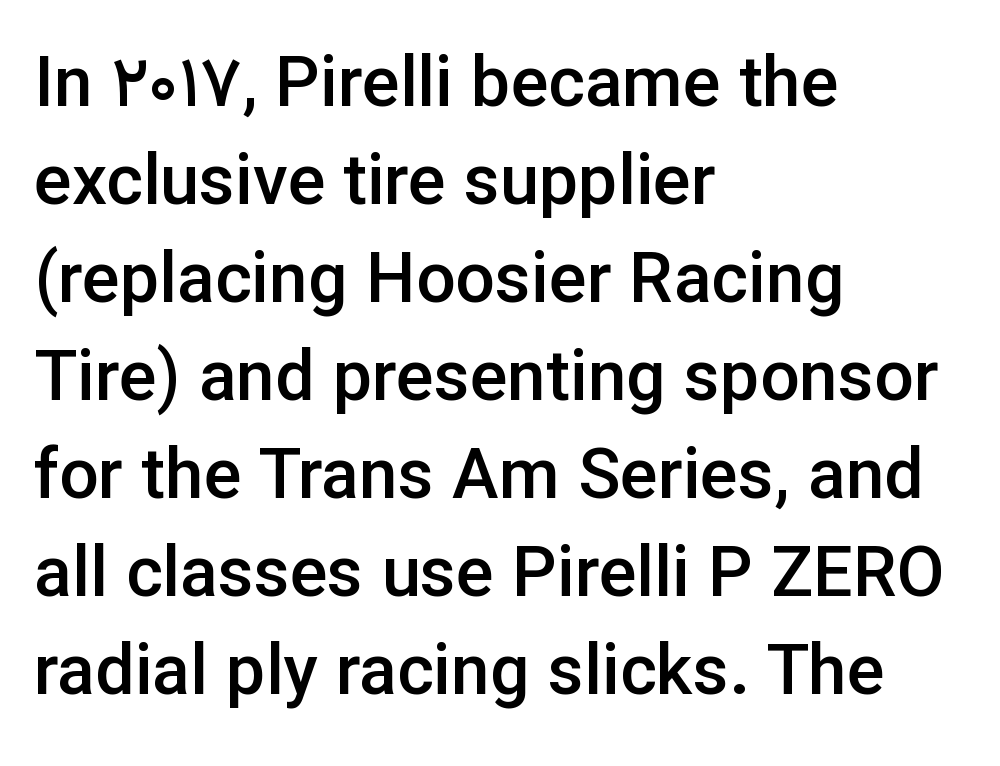
The image shows 70 px semibold sans-serif type, upright; set left-aligned, normal line spacing (1.4x), normal letter spacing, not underlined; low stroke contrast and a medium x-height.
